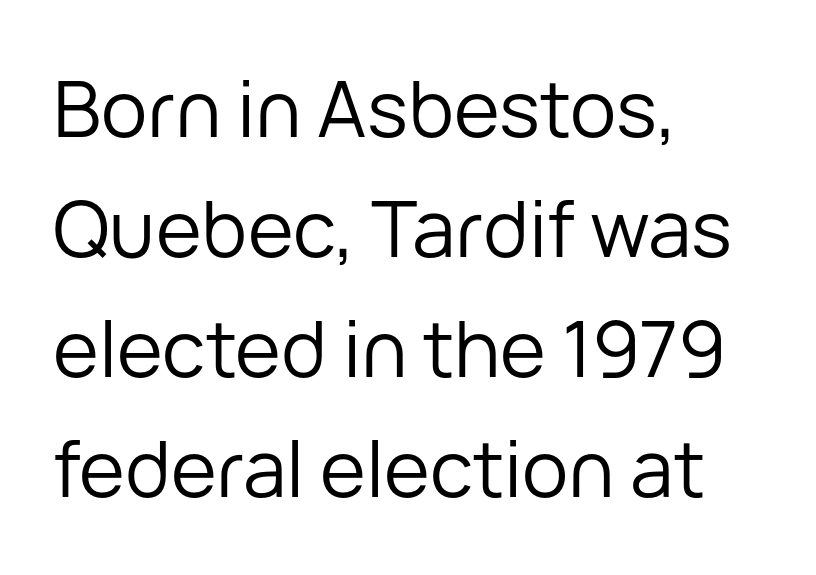
Q: Is the text bold? A: No.
Q: Is the text italic (slanted)? A: No, it is upright.
Q: Is the typeface a serif or a sans-serif typeface? A: Sans-serif.
Q: Is the text underlined? A: No.
Q: How is the paragraph aligned? A: Left-aligned.
Q: Is the spacing between letters normal or unusually wide? A: Normal.
Q: Is the spacing between lines tight, normal or loose? A: Normal.
Q: Width (condensed, normal, or wide)? A: Normal.
Q: Stroke contrast? A: Low.
Q: x-height? A: Medium.
Q: Monospaced? A: No.
